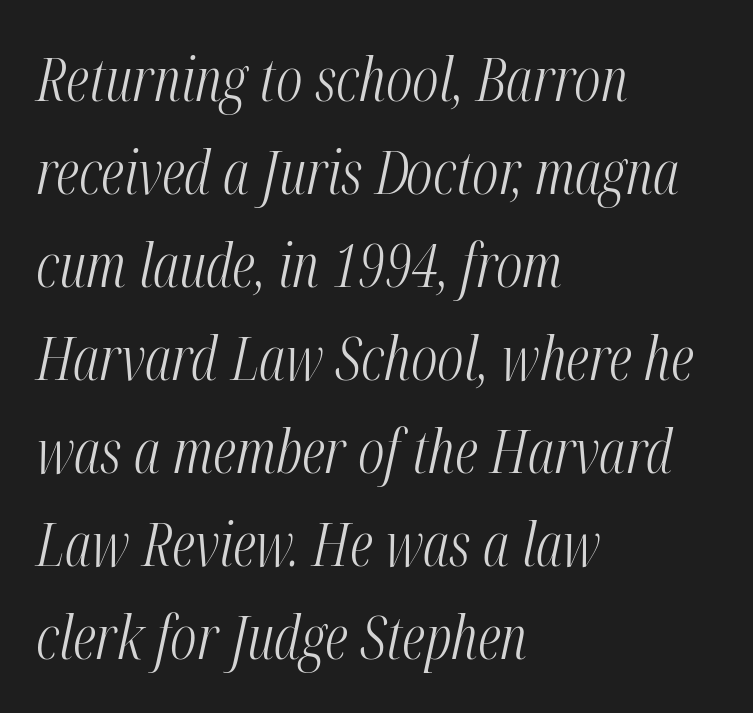
These lines keep a tight, regular rhythm from letter to letter. Spacing verdict: proportional, widths tailored to each character. The designer left line spacing at the default. The face looks like a standard text weight, possibly lighter. Has an underline been added? It has not.
